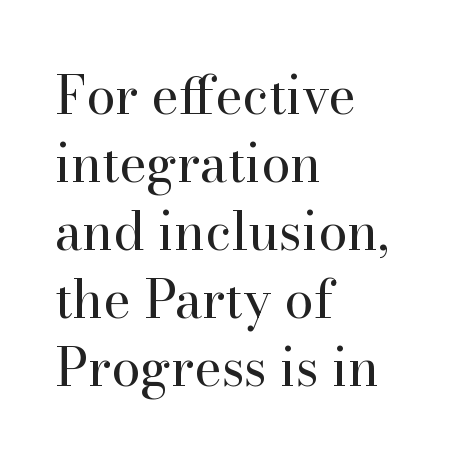
Q: Is the text bold? A: No.
Q: Is the text italic (slanted)? A: No, it is upright.
Q: Is the typeface a serif or a sans-serif typeface? A: Serif.
Q: Is the text underlined? A: No.
Q: How is the paragraph aligned? A: Left-aligned.
Q: Is the spacing between letters normal or unusually wide? A: Normal.
Q: Is the spacing between lines tight, normal or loose? A: Normal.
Q: Width (condensed, normal, or wide)? A: Normal.
Q: Stroke contrast? A: High.
Q: x-height? A: Small.
Q: Monospaced? A: No.
